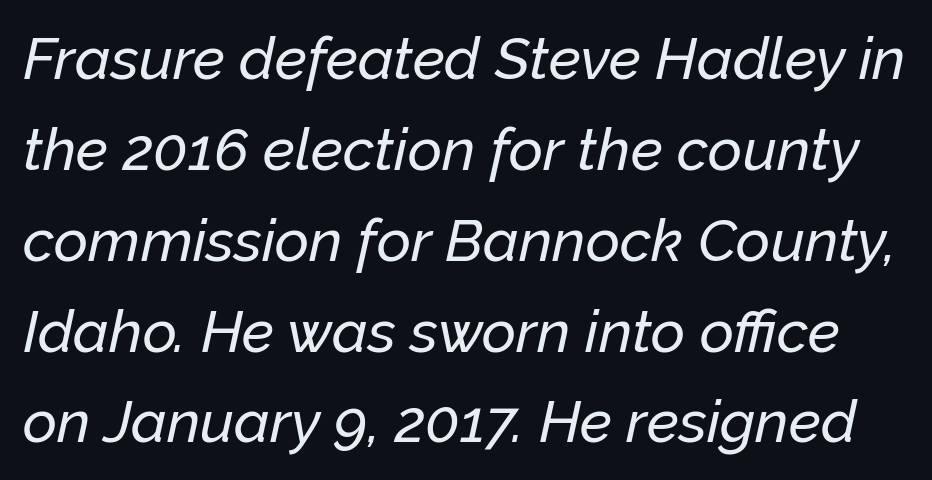
{"italic": "yes", "lean": "right", "slant_degrees": 12, "width": "normal", "stroke_contrast": "low", "x_height": "medium", "monospaced": "no", "underline": "no", "line_spacing": "normal", "line_spacing_ratio": 1.54, "letter_spacing": "normal", "letter_spacing_em": 0.0, "glyph_px": 59}
